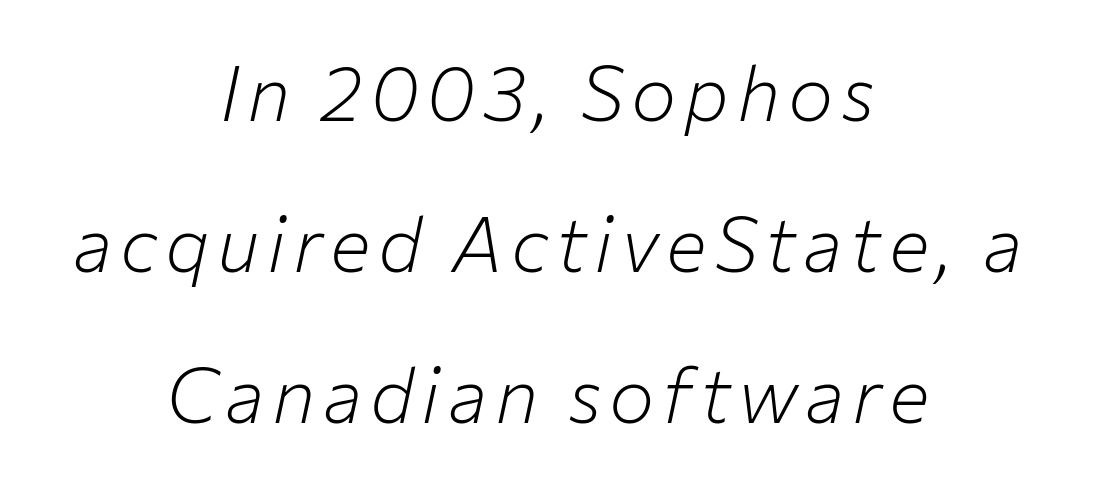
Looking at the ascenders, they clearly lean. A quiet, ordinary-to-light weight characterises the typeface. The space between consecutive lines is lavish. Here the designer chose a conventional face with non-uniform glyph widths.
